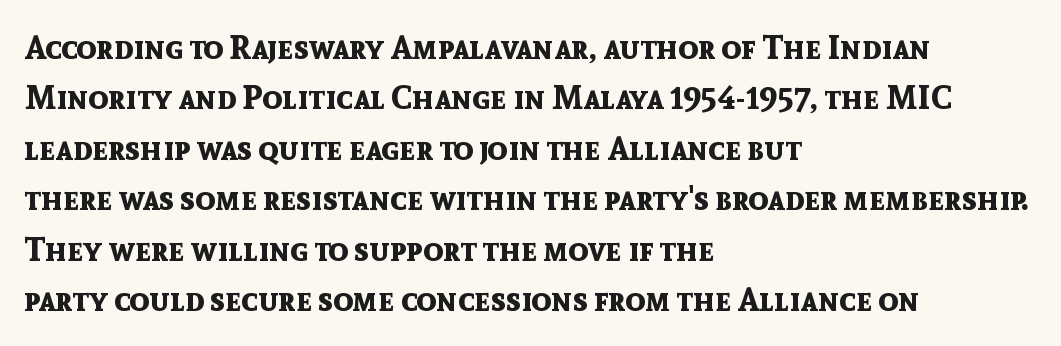
The image shows 33 px bold sans-serif type, upright; set left-aligned, normal line spacing (1.53x), normal letter spacing, not underlined; a medium x-height.
